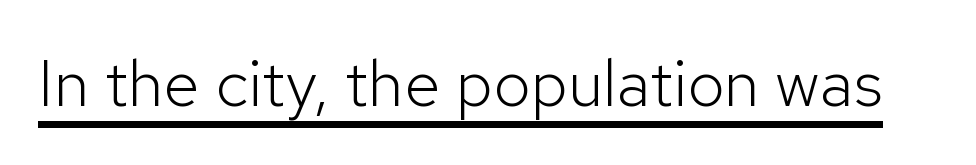
Q: Is the text bold? A: No.
Q: Is the text italic (slanted)? A: No, it is upright.
Q: Is the typeface a serif or a sans-serif typeface? A: Sans-serif.
Q: Is the text underlined? A: Yes.
Q: Is the spacing between letters normal or unusually wide? A: Normal.
Q: Width (condensed, normal, or wide)? A: Normal.
Q: Stroke contrast? A: Low.
Q: x-height? A: Medium.
Q: Monospaced? A: No.
